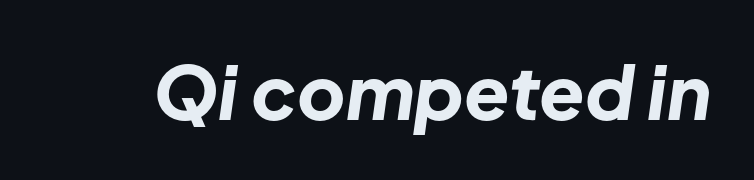
Q: Is the text bold? A: Yes.
Q: Is the text italic (slanted)? A: Yes, it leans right by about 8 degrees.
Q: Is the text underlined? A: No.
Q: Is the spacing between letters normal or unusually wide? A: Normal.
Q: Width (condensed, normal, or wide)? A: Normal.
Q: Stroke contrast? A: Low.
Q: x-height? A: Medium.
Q: Monospaced? A: No.
